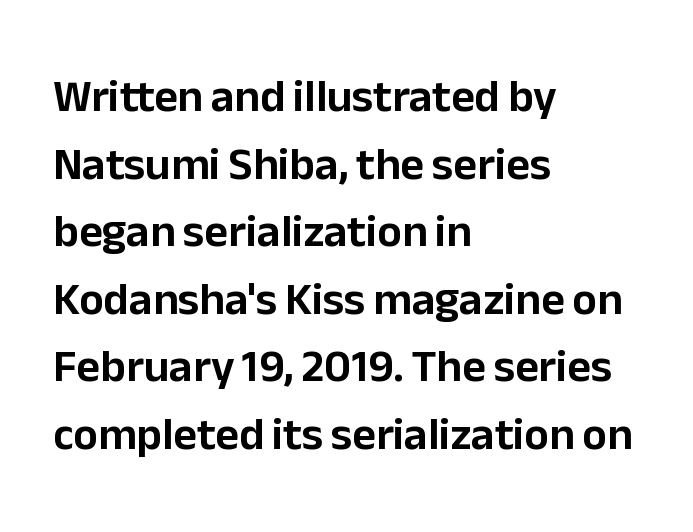
{"serif": "no", "italic": "no", "width": "normal", "stroke_contrast": "low", "x_height": "medium", "monospaced": "no", "underline": "no", "align": "left", "line_spacing": "normal", "line_spacing_ratio": 1.47, "letter_spacing": "normal", "letter_spacing_em": 0.0, "glyph_px": 46}
